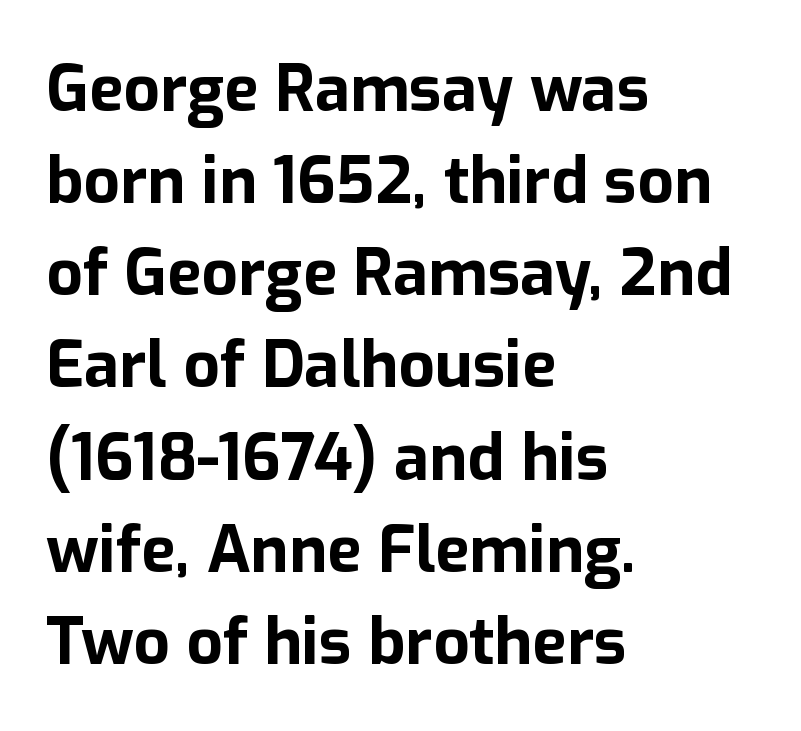
Q: Is the text bold? A: Yes.
Q: Is the text italic (slanted)? A: No, it is upright.
Q: Is the typeface a serif or a sans-serif typeface? A: Sans-serif.
Q: Is the text underlined? A: No.
Q: How is the paragraph aligned? A: Left-aligned.
Q: Is the spacing between letters normal or unusually wide? A: Normal.
Q: Is the spacing between lines tight, normal or loose? A: Normal.
Q: Width (condensed, normal, or wide)? A: Normal.
Q: Stroke contrast? A: Low.
Q: x-height? A: Medium.
Q: Monospaced? A: No.
